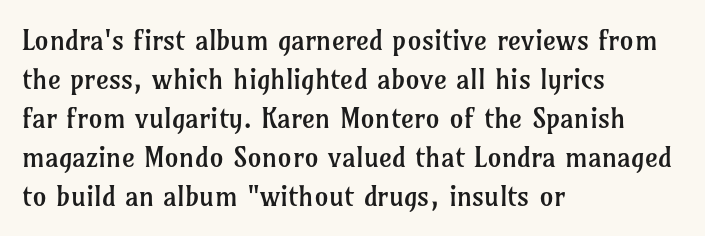
{"serif": "yes", "italic": "no", "bold": "no", "weight": "regular", "width": "normal", "stroke_contrast": "low", "x_height": "medium", "monospaced": "no", "underline": "no", "align": "left", "line_spacing": "normal", "line_spacing_ratio": 1.39, "letter_spacing": "normal", "letter_spacing_em": 0.0, "glyph_px": 28}
